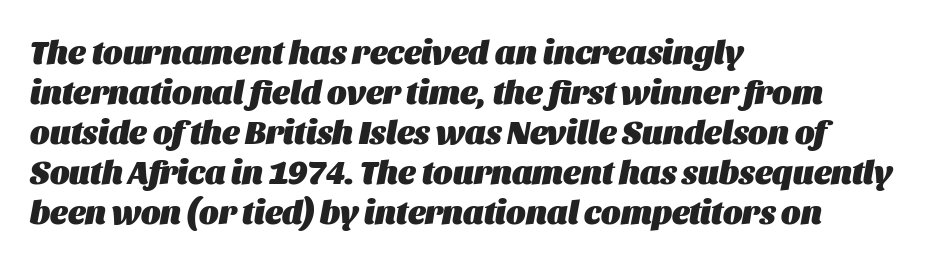
No word sits above an underline. What stands out about the letter spacing? Nothing — it is the standard amount. The compositor pushed each line to the left boundary. Heavy, bold letterforms.
